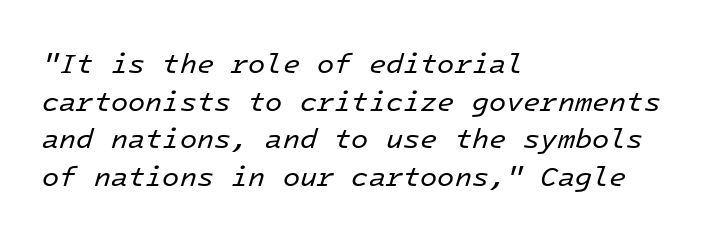
The rendering uses typewriter-style spacing with identical character cells. The letterforms sit shoulder to shoulder at normal distance. Every character sits at an angle, as italics do. The strokes are not fattened; the text isn't bold.
